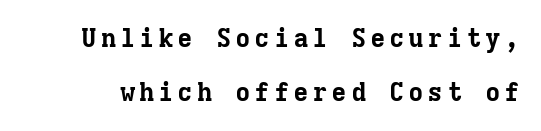
Leading is clearly above the norm, producing a sparse column. Typesetter's note: full bold, strokes at maximum text heaviness. Check the space under the baseline: it is left empty. This is roman type, the default non-slanted kind.
